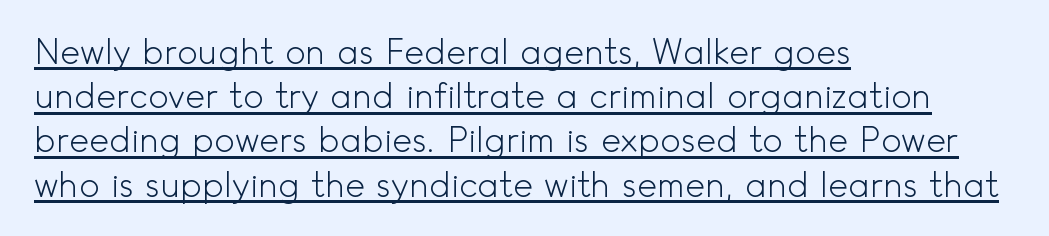
{"serif": "no", "italic": "no", "bold": "no", "weight": "light", "width": "normal", "x_height": "small", "monospaced": "no", "underline": "yes", "align": "left", "line_spacing": "normal", "line_spacing_ratio": 1.3, "letter_spacing": "normal", "letter_spacing_em": 0.0, "glyph_px": 34}
